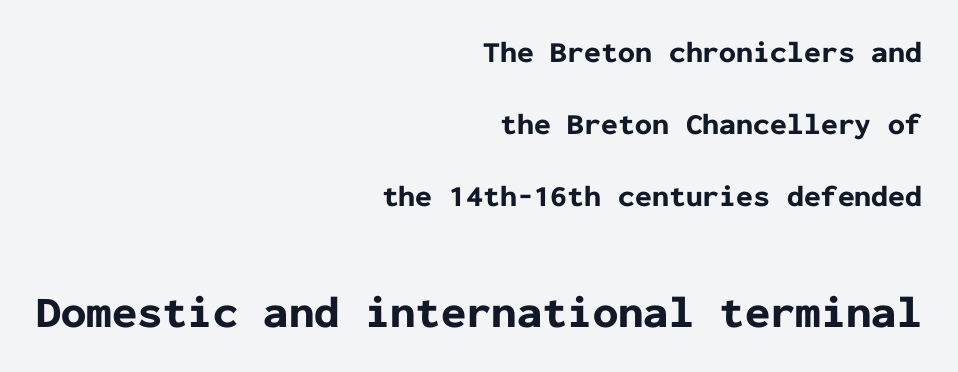
To sum up the face: it is a sans, with no serifs. Here the designer chose a console-style face with uniform glyph widths. Each word holds together tightly as a unit, with standard inter-letter gaps. Casual observation: everything's shoved over to the right.
